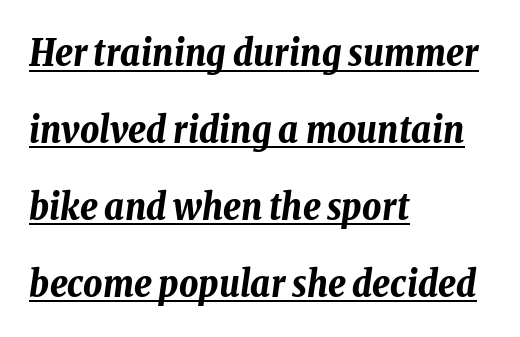
{"italic": "yes", "lean": "right", "slant_degrees": 8, "bold": "yes", "weight": "bold", "width": "condensed", "stroke_contrast": "low", "x_height": "medium", "monospaced": "no", "underline": "yes", "align": "left", "line_spacing": "loose", "line_spacing_ratio": 2.08, "letter_spacing": "normal", "letter_spacing_em": 0.0, "glyph_px": 37}
